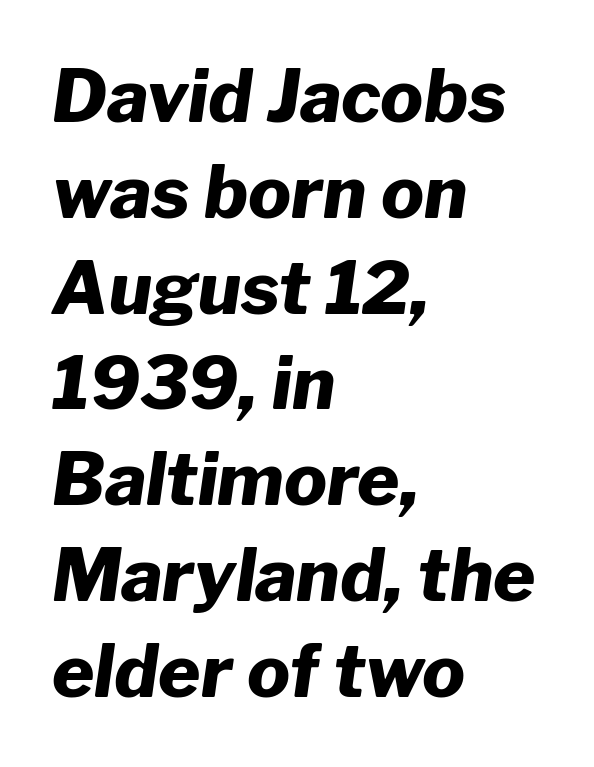
Reading down the block, your eye returns to a fixed left position each line. Nobody drew a line under any word here. Here the designer chose a conventional face with non-uniform glyph widths. Tracking here is standard; glyphs follow each other at the usual distance. These lines carry a lot of weight — the face is fully bold.
